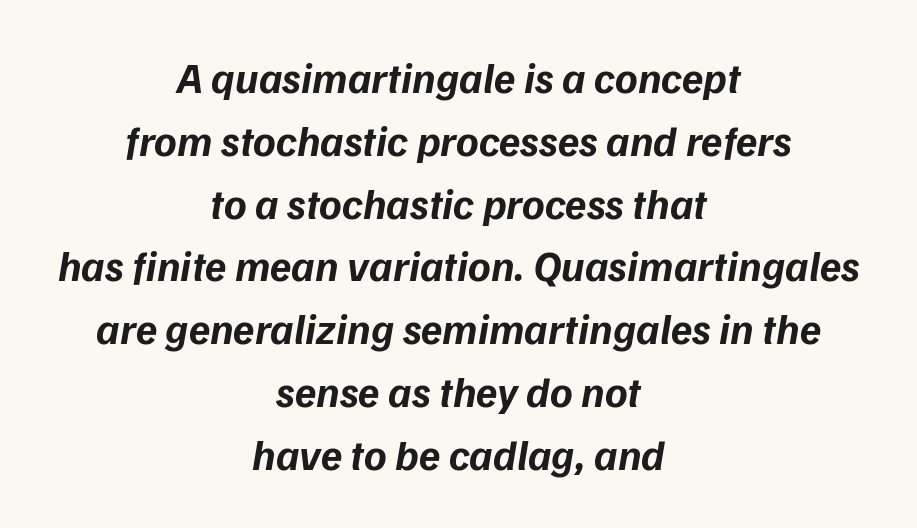
{"italic": "yes", "lean": "right", "slant_degrees": 9, "bold": "yes", "weight": "bold", "width": "normal", "stroke_contrast": "low", "x_height": "medium", "monospaced": "no", "underline": "no", "align": "center", "line_spacing": "normal", "line_spacing_ratio": 1.46, "letter_spacing": "normal", "letter_spacing_em": 0.0, "glyph_px": 43}
